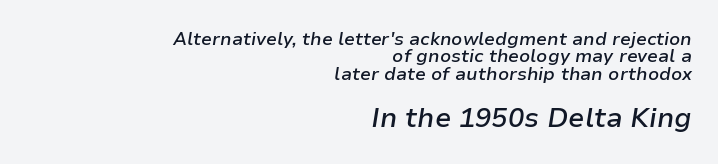
The image shows 27 px text type, italic (leaning right); set right-aligned, tight line spacing (0.96x), normal letter spacing, not underlined; the second (bottom) block is 1.5x larger.
